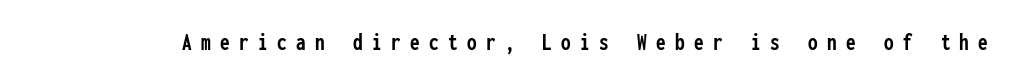
Q: Is the text bold? A: Yes.
Q: Is the text italic (slanted)? A: No, it is upright.
Q: Is the text underlined? A: No.
Q: Is the spacing between letters normal or unusually wide? A: Unusually wide.
